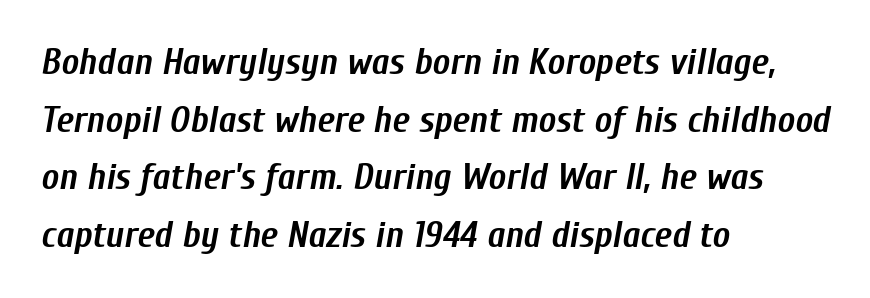
Q: Is the text bold? A: Yes.
Q: Is the text italic (slanted)? A: Yes, it leans right by about 10 degrees.
Q: Is the text underlined? A: No.
Q: How is the paragraph aligned? A: Left-aligned.
Q: Is the spacing between letters normal or unusually wide? A: Normal.
Q: Is the spacing between lines tight, normal or loose? A: Normal.
Q: Width (condensed, normal, or wide)? A: Condensed.
Q: Stroke contrast? A: Low.
Q: x-height? A: Medium.
Q: Monospaced? A: No.
